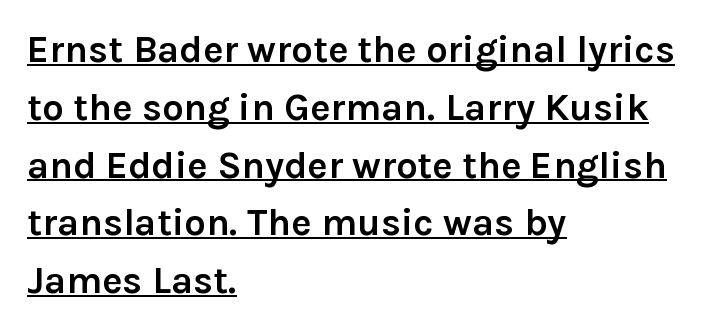
Q: Is the text bold? A: Yes.
Q: Is the text italic (slanted)? A: No, it is upright.
Q: Is the typeface a serif or a sans-serif typeface? A: Sans-serif.
Q: Is the text underlined? A: Yes.
Q: How is the paragraph aligned? A: Left-aligned.
Q: Is the spacing between letters normal or unusually wide? A: Normal.
Q: Is the spacing between lines tight, normal or loose? A: Normal.
Q: Width (condensed, normal, or wide)? A: Normal.
Q: Stroke contrast? A: Low.
Q: x-height? A: Medium.
Q: Monospaced? A: No.
